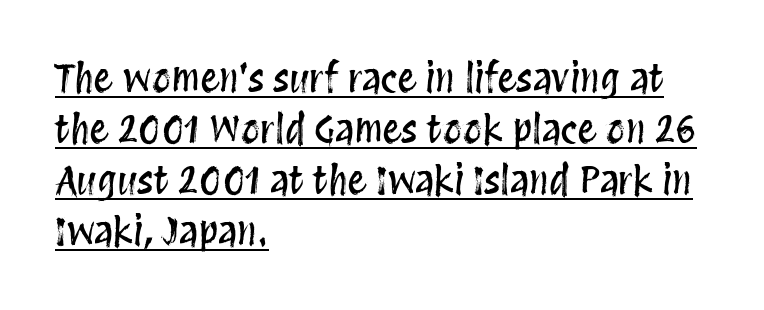
Q: Is the text italic (slanted)? A: No, it is upright.
Q: Is the text underlined? A: Yes.
Q: How is the paragraph aligned? A: Left-aligned.
Q: Is the spacing between letters normal or unusually wide? A: Normal.
Q: Is the spacing between lines tight, normal or loose? A: Normal.
Q: Width (condensed, normal, or wide)? A: Condensed.
Q: Stroke contrast? A: Medium.
Q: x-height? A: Large.
Q: Monospaced? A: No.
